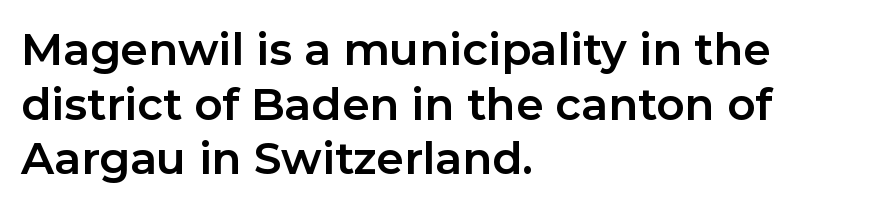
{"serif": "no", "italic": "no", "bold": "yes", "weight": "bold", "width": "normal", "stroke_contrast": "low", "x_height": "medium", "monospaced": "no", "underline": "no", "align": "left", "line_spacing_ratio": 1.24, "letter_spacing": "normal", "letter_spacing_em": 0.0, "glyph_px": 44}
